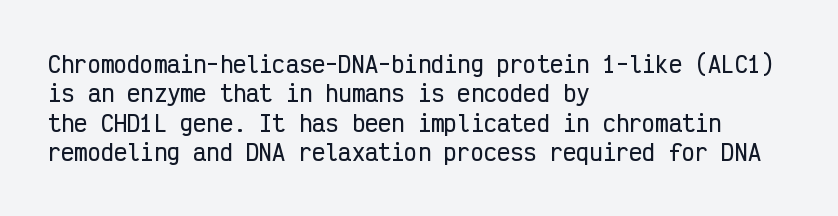
The image shows 22 px text type, upright; set left-aligned, normal line spacing (1.34x), normal letter spacing, not underlined.
